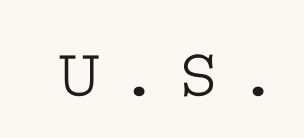
Q: Is the text italic (slanted)? A: No, it is upright.
Q: Is the typeface a serif or a sans-serif typeface? A: Serif.
Q: Is the text underlined? A: No.
Q: Is the spacing between letters normal or unusually wide? A: Unusually wide.
Q: Width (condensed, normal, or wide)? A: Wide.
Q: Stroke contrast? A: Low.
Q: x-height? A: Medium.
